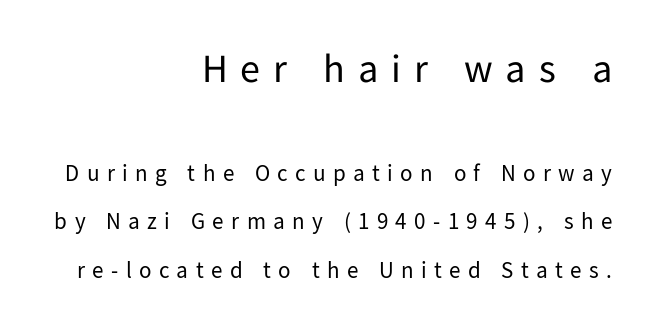
Each letter keeps its own natural width here, so spacing adapts to shape. Horizontal bands of white between lines are thick stripes. Notice how the stems are strictly vertical — no italics here. The space beneath each line is pristine and unruled. Stroke terminals: plain, sans-serif. The weight tops out at a normal text grade.
